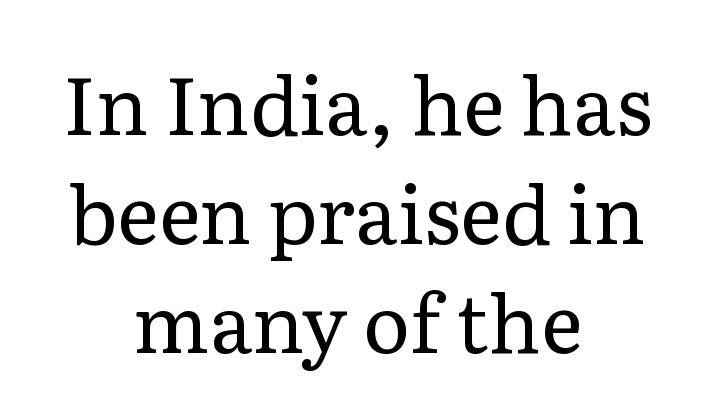
The image shows 80 px regular-weight serif type, upright; set centered, normal line spacing (1.36x), normal letter spacing, not underlined; low stroke contrast and a medium x-height.
